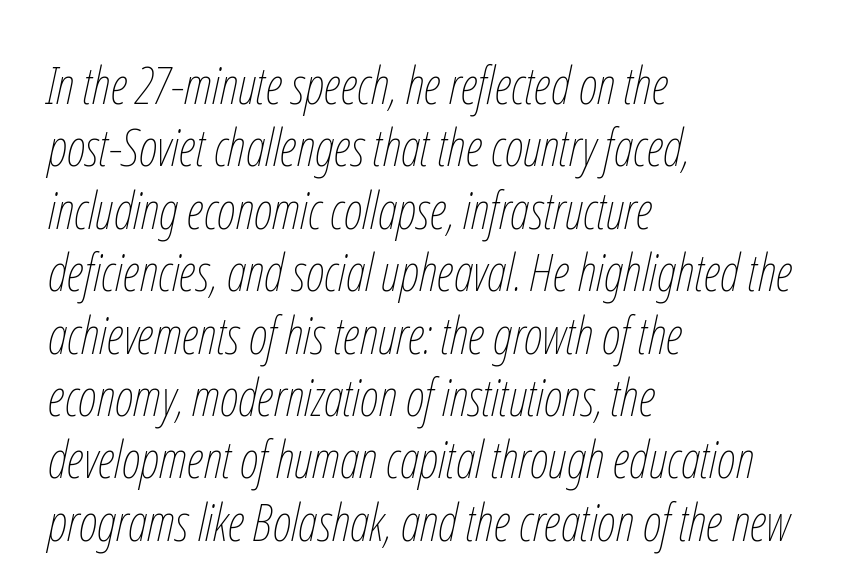
The image shows 52 px thin, condensed type, italic (leaning right); set left-aligned, line spacing 1.2x, normal letter spacing, not underlined; low stroke contrast and a medium x-height.
